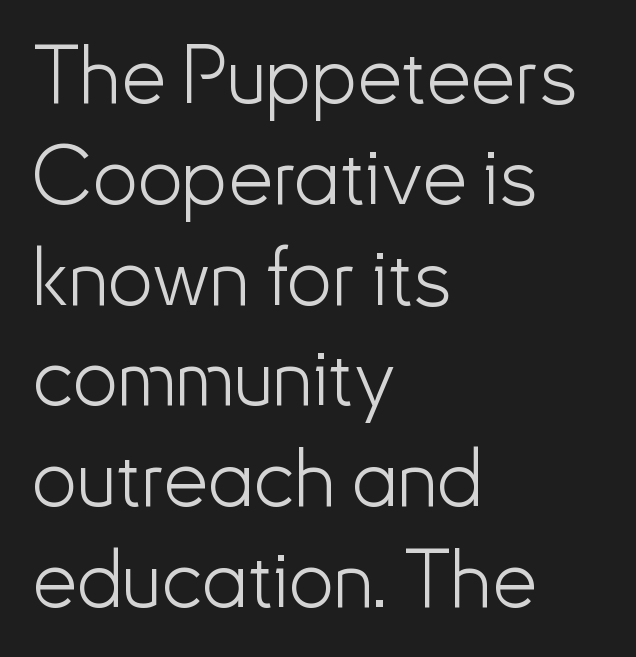
Stem width sits at or under what a default text font uses. A typesetter would mark this as roman, not italic. Looks like regular typesetting: each glyph gets only the width it needs. Bare-footed words on every line. To sum up the face: it is a sans, with no serifs.
